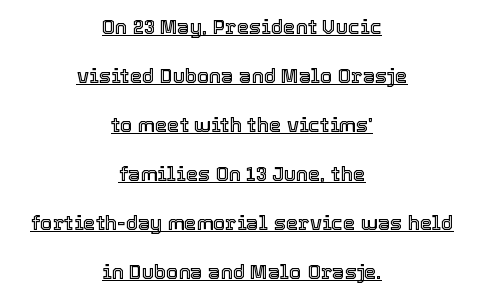
{"italic": "no", "underline": "yes", "align": "center", "line_spacing": "loose", "line_spacing_ratio": 2.45, "letter_spacing": "normal", "letter_spacing_em": 0.0, "glyph_px": 20}
